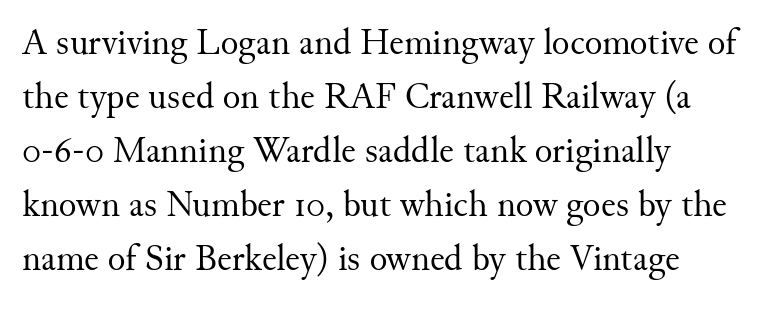
The image shows 37 px regular-weight serif type, upright; set normal line spacing (1.46x), normal letter spacing, not underlined; medium stroke contrast and a small x-height.
